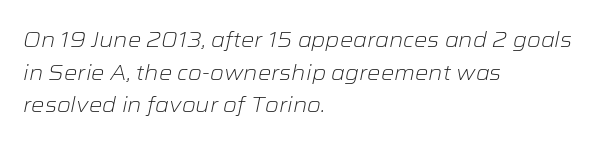
{"italic": "yes", "lean": "right", "slant_degrees": 12, "bold": "no", "underline": "no", "align": "left", "line_spacing": "normal", "line_spacing_ratio": 1.55, "letter_spacing": "normal", "letter_spacing_em": 0.0, "glyph_px": 21}
